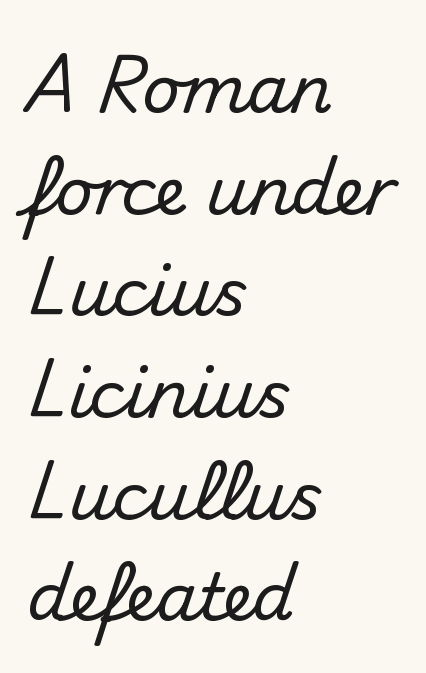
The image shows 66 px sans-serif type; set left-aligned, normal line spacing (1.54x), normal letter spacing, not underlined; medium stroke contrast and a small x-height.
